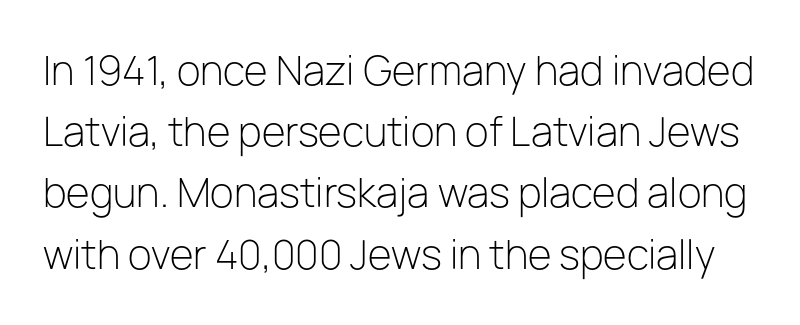
Q: Is the text bold? A: No.
Q: Is the text italic (slanted)? A: No, it is upright.
Q: Is the typeface a serif or a sans-serif typeface? A: Sans-serif.
Q: Is the text underlined? A: No.
Q: Is the spacing between letters normal or unusually wide? A: Normal.
Q: Is the spacing between lines tight, normal or loose? A: Normal.
Q: Width (condensed, normal, or wide)? A: Normal.
Q: Stroke contrast? A: Low.
Q: x-height? A: Medium.
Q: Monospaced? A: No.
